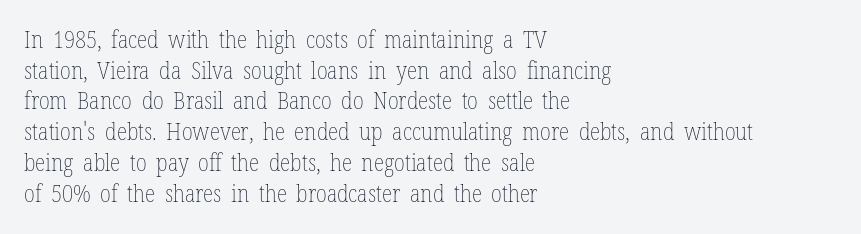
Q: Is the text bold? A: No.
Q: Is the text italic (slanted)? A: No, it is upright.
Q: Is the text underlined? A: No.
Q: How is the paragraph aligned? A: Left-aligned.
Q: Is the spacing between letters normal or unusually wide? A: Normal.
Q: Is the spacing between lines tight, normal or loose? A: Normal.
